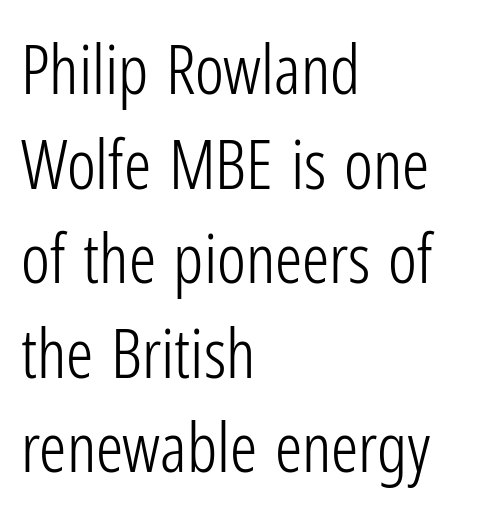
Q: Is the text bold? A: No.
Q: Is the text italic (slanted)? A: No, it is upright.
Q: Is the typeface a serif or a sans-serif typeface? A: Sans-serif.
Q: Is the text underlined? A: No.
Q: How is the paragraph aligned? A: Left-aligned.
Q: Is the spacing between letters normal or unusually wide? A: Normal.
Q: Is the spacing between lines tight, normal or loose? A: Normal.
Q: Width (condensed, normal, or wide)? A: Condensed.
Q: Stroke contrast? A: Low.
Q: x-height? A: Medium.
Q: Monospaced? A: No.
